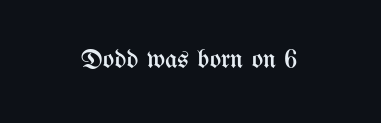
Q: Is the text bold? A: No.
Q: Is the text italic (slanted)? A: No, it is upright.
Q: Is the text underlined? A: No.
Q: Is the spacing between letters normal or unusually wide? A: Normal.
